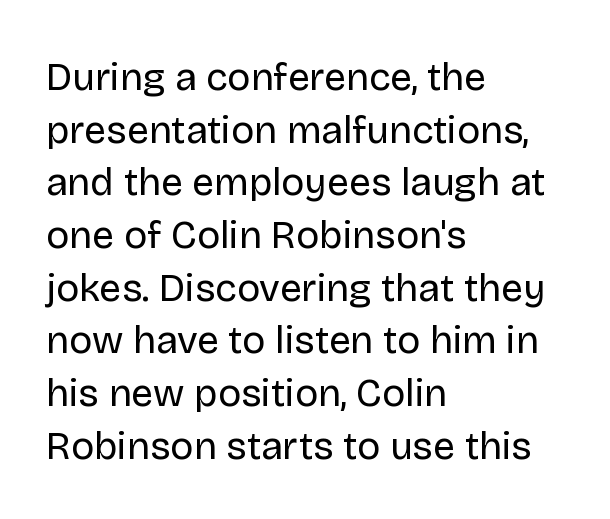
The image shows 39 px regular-weight sans-serif type, upright; set left-aligned, normal line spacing (1.35x), normal letter spacing, not underlined; low stroke contrast and a large x-height.
